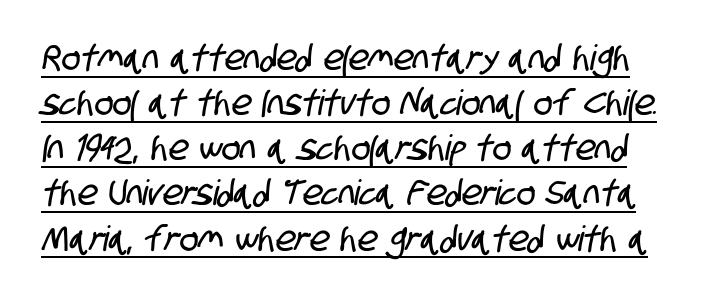
Q: Is the typeface a serif or a sans-serif typeface? A: Sans-serif.
Q: Is the text underlined? A: Yes.
Q: Is the spacing between letters normal or unusually wide? A: Normal.
Q: Is the spacing between lines tight, normal or loose? A: Normal.
Q: Width (condensed, normal, or wide)? A: Condensed.
Q: Stroke contrast? A: Low.
Q: x-height? A: Large.
Q: Monospaced? A: No.
